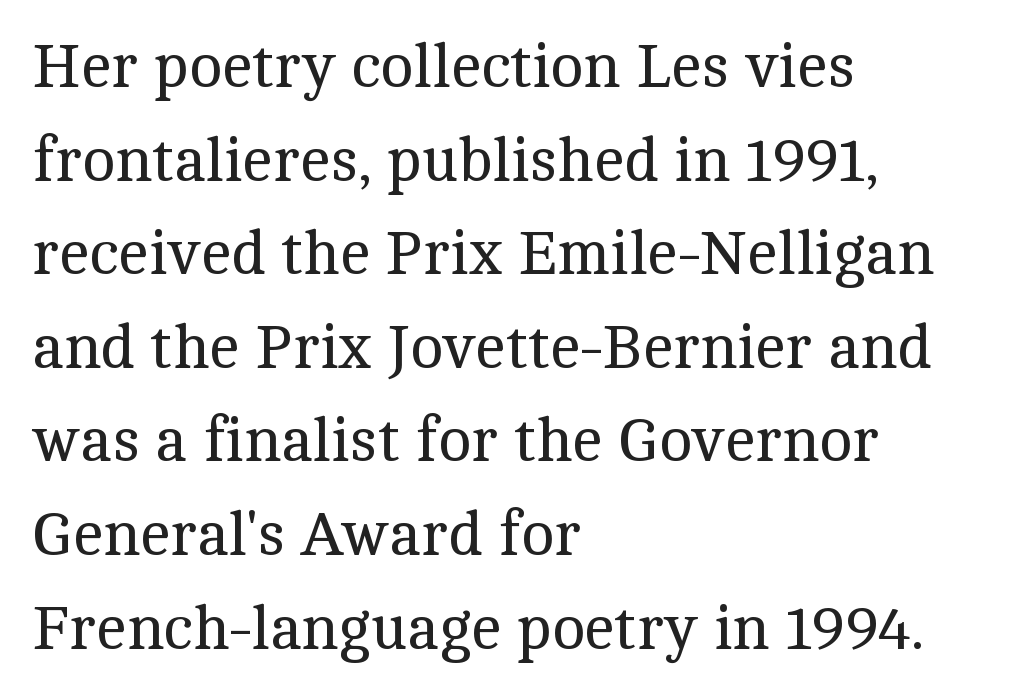
{"serif": "yes", "italic": "no", "bold": "no", "weight": "regular", "width": "normal", "x_height": "medium", "monospaced": "no", "underline": "no", "align": "left", "line_spacing": "normal", "line_spacing_ratio": 1.51, "letter_spacing": "normal", "letter_spacing_em": 0.0, "glyph_px": 62}
